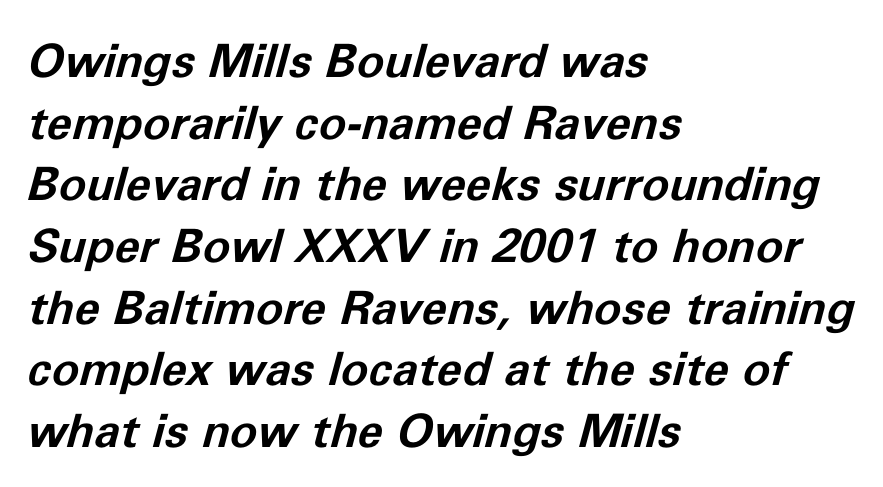
Q: Is the text bold? A: Yes.
Q: Is the text italic (slanted)? A: Yes, it leans right by about 11 degrees.
Q: Is the text underlined? A: No.
Q: How is the paragraph aligned? A: Left-aligned.
Q: Is the spacing between letters normal or unusually wide? A: Normal.
Q: Is the spacing between lines tight, normal or loose? A: Normal.
Q: Width (condensed, normal, or wide)? A: Normal.
Q: Stroke contrast? A: Low.
Q: x-height? A: Medium.
Q: Monospaced? A: No.
